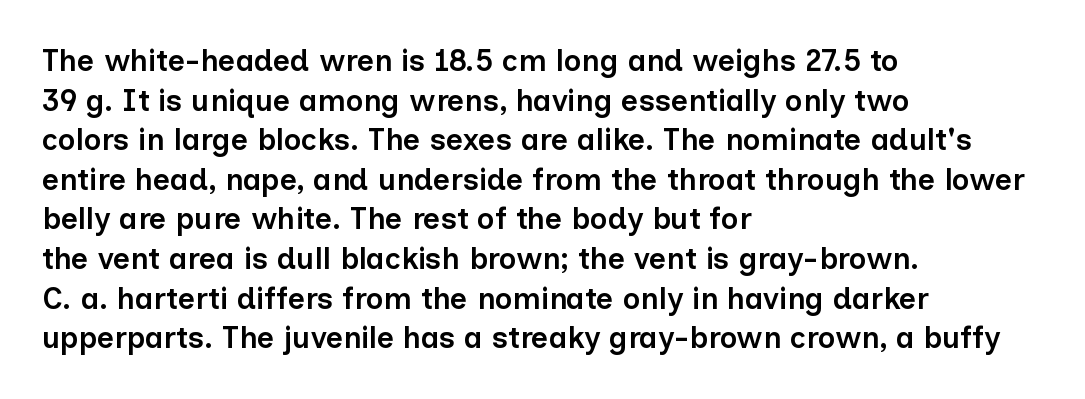
Q: Is the text bold? A: Semi-bold.
Q: Is the text italic (slanted)? A: No, it is upright.
Q: Is the typeface a serif or a sans-serif typeface? A: Sans-serif.
Q: Is the text underlined? A: No.
Q: How is the paragraph aligned? A: Left-aligned.
Q: Is the spacing between letters normal or unusually wide? A: Normal.
Q: Is the spacing between lines tight, normal or loose? A: Normal.
Q: Width (condensed, normal, or wide)? A: Normal.
Q: Stroke contrast? A: Low.
Q: x-height? A: Medium.
Q: Monospaced? A: No.
